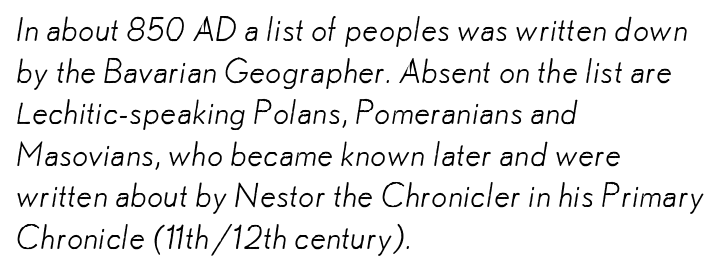
The image shows 32 px light sans-serif type; set left-aligned, normal line spacing (1.3x), normal letter spacing, not underlined; low stroke contrast and a small x-height.
